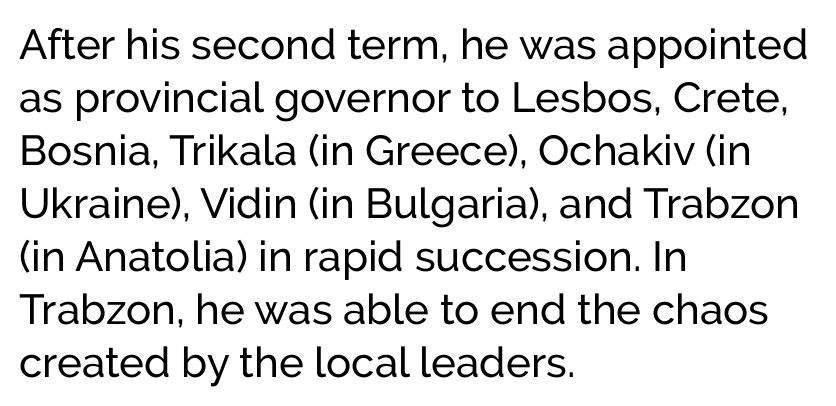
{"serif": "no", "italic": "no", "bold": "no", "weight": "regular", "width": "normal", "stroke_contrast": "low", "x_height": "medium", "monospaced": "no", "underline": "no", "align": "left", "line_spacing": "normal", "line_spacing_ratio": 1.26, "letter_spacing": "normal", "letter_spacing_em": 0.0, "glyph_px": 42}
